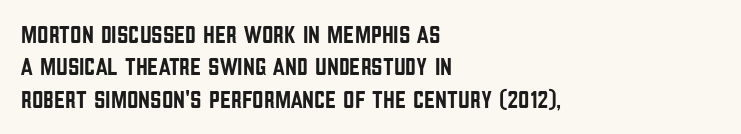
The image shows 25 px text type, upright; set left-aligned, normal line spacing (1.3x), normal letter spacing, not underlined.
